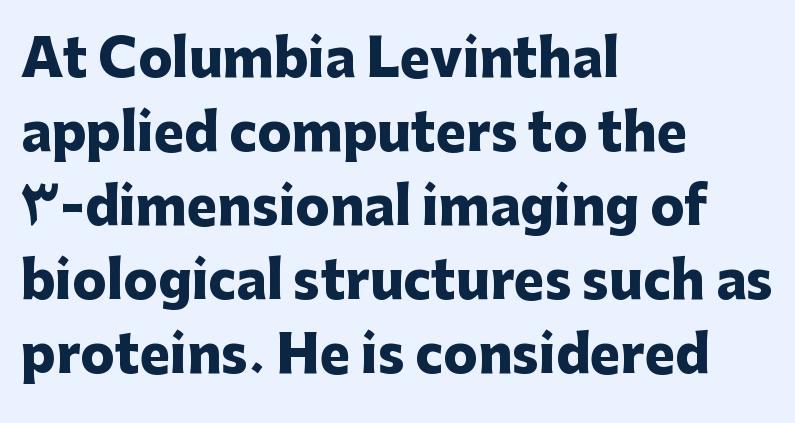
How are the letters spaced? Ordinarily, with no added tracking. Words float on clear page, feet unadorned. Observe the absence of serifs on each vertical stroke in this sample. Strokes here are thick enough to call this a true bold. Teacher's note: observe the even left margin — that is flush-left alignment. One glance says typical: line gaps are just what's usual.
